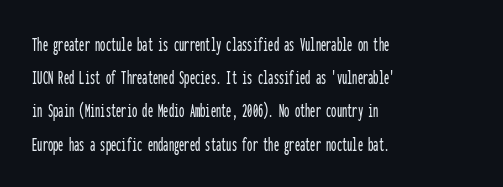
{"italic": "no", "underline": "no", "align": "left", "line_spacing": "normal", "line_spacing_ratio": 1.58, "letter_spacing": "normal", "letter_spacing_em": 0.0, "glyph_px": 21}
